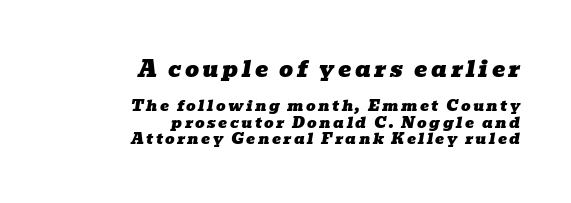
{"italic": "yes", "lean": "right", "slant_degrees": 10, "underline": "no", "align": "right", "line_spacing": "tight", "line_spacing_ratio": 1.11, "larger_block": "first", "size_ratio": 1.47, "glyph_px": 22}
